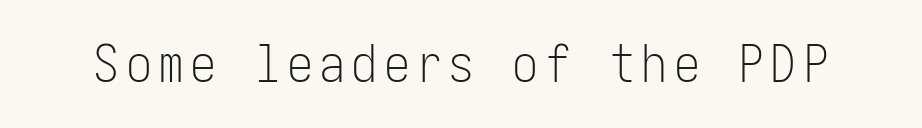
{"serif": "no", "italic": "no", "bold": "no", "weight": "light", "width": "condensed", "stroke_contrast": "low", "x_height": "medium", "underline": "no", "glyph_px": 52}
